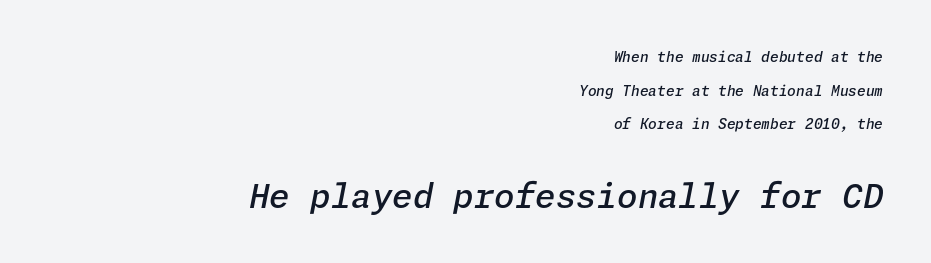
The letters are semibold — heavier than regular but short of a full bold. Vertically, the passage feels expansive, rows floating well apart. The rendering applies a slant to the glyphs. Does the bottom block carry the larger type? Yes, it does.
